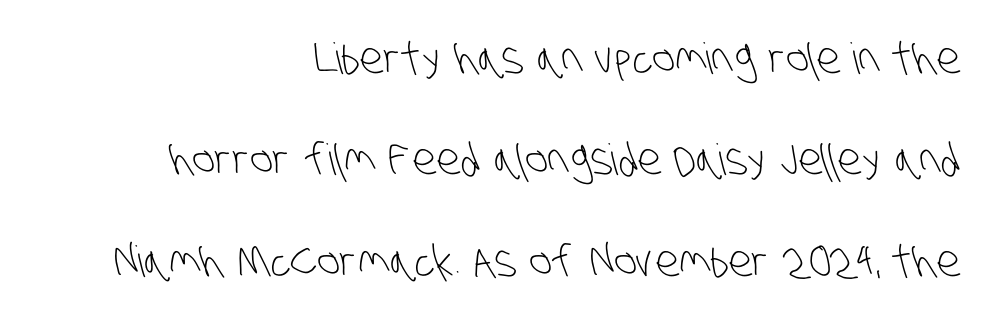
{"serif": "no", "bold": "no", "weight": "light", "width": "condensed", "stroke_contrast": "low", "x_height": "large", "monospaced": "no", "underline": "no", "align": "right", "line_spacing": "loose", "line_spacing_ratio": 2.36, "letter_spacing": "normal", "letter_spacing_em": 0.0, "glyph_px": 43}
